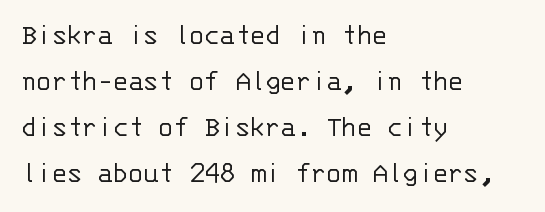
The image shows 31 px light sans-serif type, upright, monospaced; set left-aligned, normal line spacing (1.48x), normal letter spacing, not underlined; low stroke contrast and a large x-height.
